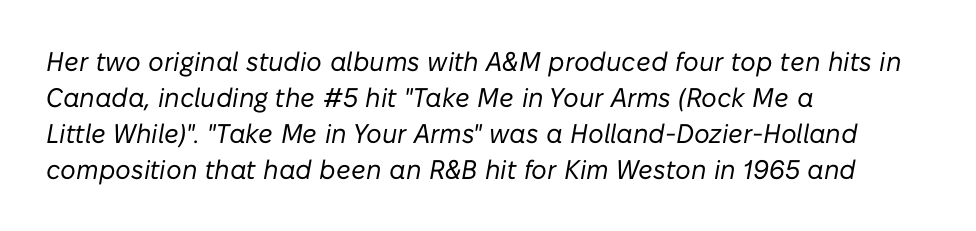
Q: Is the text bold? A: No.
Q: Is the text italic (slanted)? A: Yes, it leans right by about 10 degrees.
Q: Is the text underlined? A: No.
Q: How is the paragraph aligned? A: Left-aligned.
Q: Is the spacing between letters normal or unusually wide? A: Normal.
Q: Is the spacing between lines tight, normal or loose? A: Normal.
